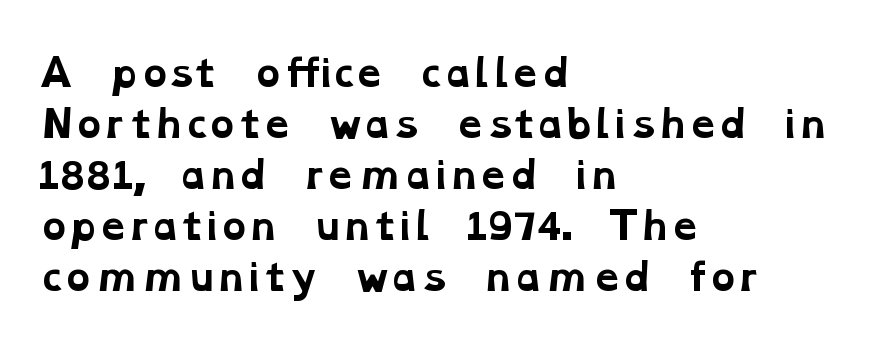
The image shows 37 px bold, wide serif type; set left-aligned, normal line spacing (1.38x), normal letter spacing, not underlined; low stroke contrast and a medium x-height.
